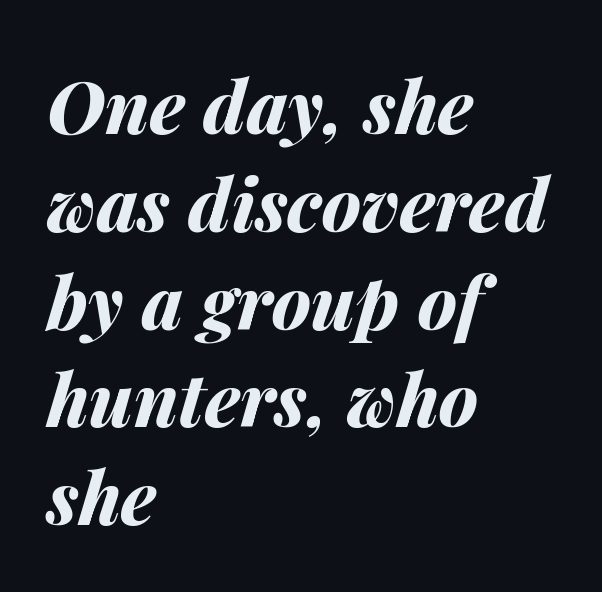
{"italic": "yes", "lean": "right", "slant_degrees": 14, "bold": "yes", "weight": "bold", "width": "normal", "stroke_contrast": "medium", "x_height": "medium", "monospaced": "no", "underline": "no", "align": "left", "line_spacing": "normal", "line_spacing_ratio": 1.34, "letter_spacing": "normal", "letter_spacing_em": 0.0, "glyph_px": 73}
